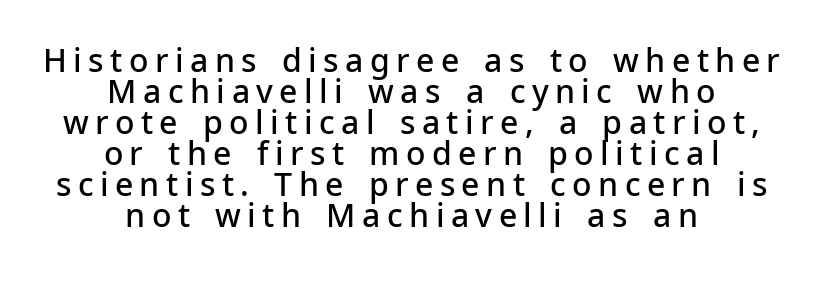
{"serif": "no", "italic": "no", "bold": "semi", "weight": "semibold", "width": "normal", "stroke_contrast": "low", "x_height": "medium", "monospaced": "no", "underline": "no", "align": "center", "line_spacing": "tight", "line_spacing_ratio": 0.97, "letter_spacing": "wide", "letter_spacing_em": 0.2, "glyph_px": 32}
